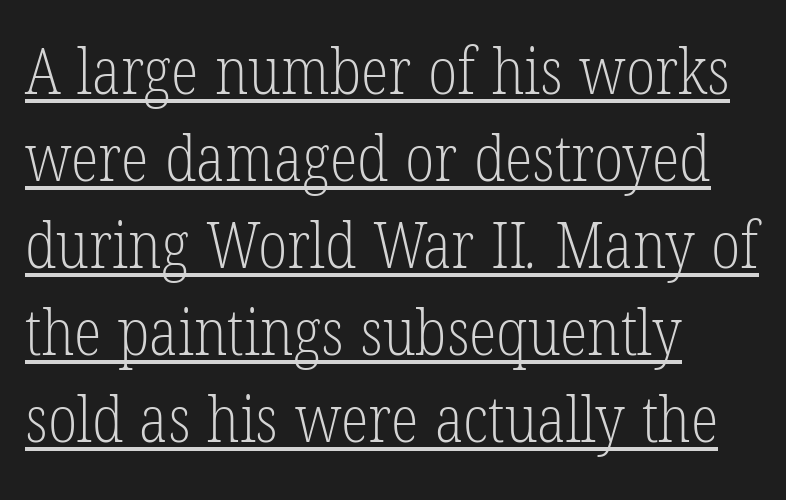
{"serif": "yes", "bold": "no", "weight": "light", "width": "condensed", "stroke_contrast": "low", "x_height": "medium", "monospaced": "no", "underline": "yes", "align": "left", "line_spacing": "normal", "line_spacing_ratio": 1.36, "letter_spacing": "normal", "letter_spacing_em": 0.0, "glyph_px": 64}
